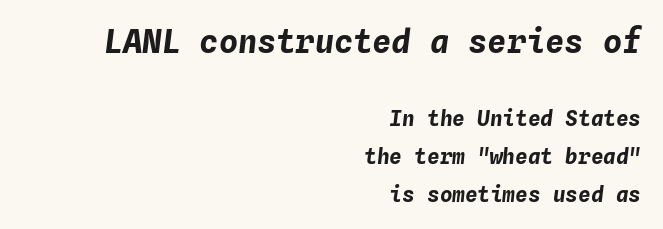
Q: Is the text bold? A: Yes.
Q: Is the text italic (slanted)? A: Yes, it leans right by about 4 degrees.
Q: Is the text underlined? A: No.
Q: How is the paragraph aligned? A: Right-aligned.
Q: Is the spacing between letters normal or unusually wide? A: Normal.
Q: Which block of text is set in a larger size, the first (top) or the second (bottom)? A: The first (top) one.
Q: Width (condensed, normal, or wide)? A: Normal.
Q: Stroke contrast? A: Low.
Q: x-height? A: Medium.
Q: Monospaced? A: Yes.
